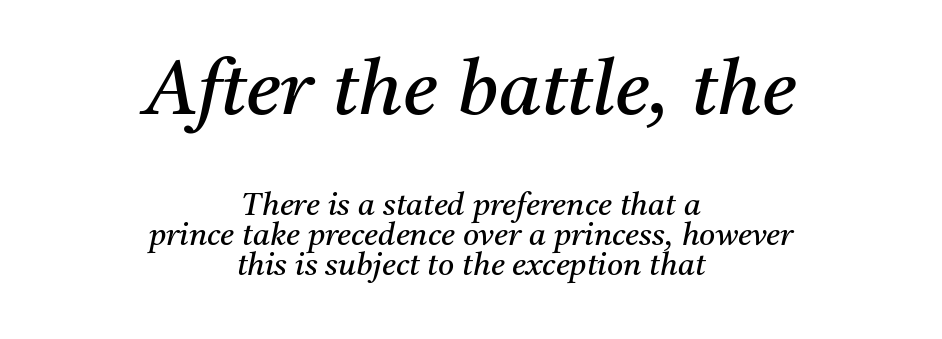
The image shows 77 px regular-weight serif type, italic (leaning right); set centered, tight line spacing (0.97x), normal letter spacing, not underlined; the first (top) block is 2.48x larger; medium stroke contrast and a medium x-height.
